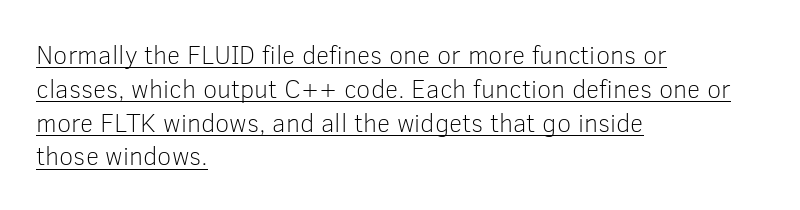
The image shows 26 px text type, upright; set left-aligned, normal line spacing (1.3x), normal letter spacing, underlined.
